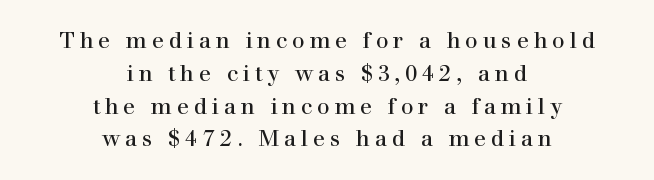
{"italic": "no", "bold": "no", "underline": "no", "align": "center", "line_spacing": "normal", "line_spacing_ratio": 1.49, "letter_spacing": "wide", "letter_spacing_em": 0.22, "glyph_px": 22}
